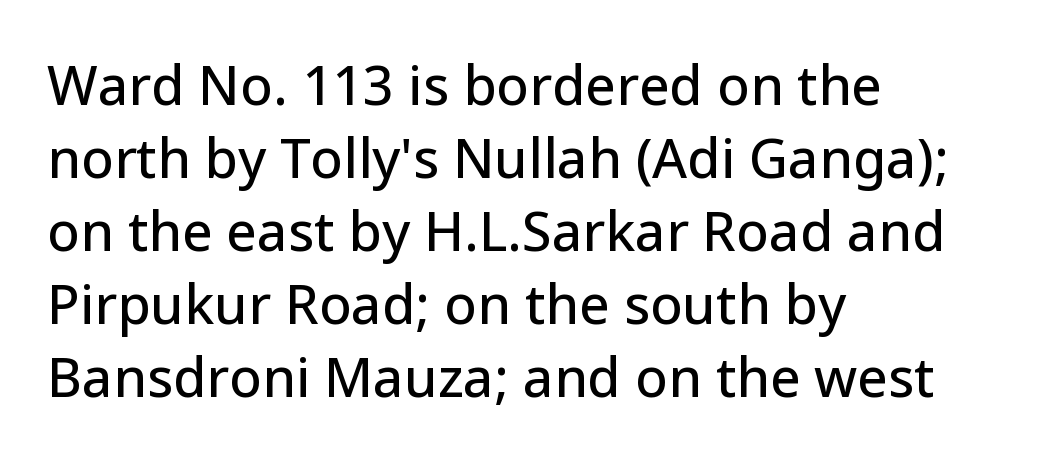
The image shows 54 px sans-serif type, upright; set left-aligned, normal line spacing (1.35x), normal letter spacing, not underlined; low stroke contrast and a medium x-height.
